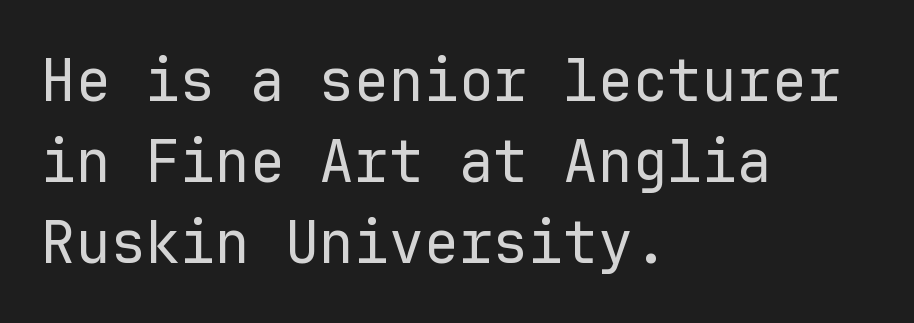
The image shows 58 px regular-weight sans-serif type, upright, monospaced; set left-aligned, normal line spacing (1.4x), normal letter spacing, not underlined; low stroke contrast and a medium x-height.
